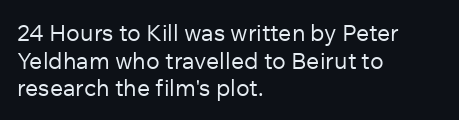
Unlike italic type, these characters show no tilt at all. The string is rendered with underlining switched off. The lines are quadded left. Tracking here is standard; glyphs follow each other at the usual distance. The letters look calm and open, with moderate or lighter stems.
